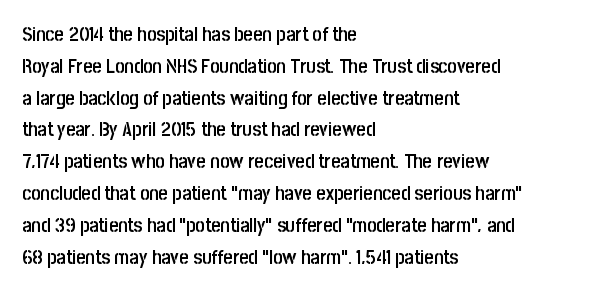
Q: Is the text bold? A: Semi-bold.
Q: Is the text italic (slanted)? A: No, it is upright.
Q: Is the text underlined? A: No.
Q: How is the paragraph aligned? A: Left-aligned.
Q: Is the spacing between letters normal or unusually wide? A: Normal.
Q: Is the spacing between lines tight, normal or loose? A: Normal.
